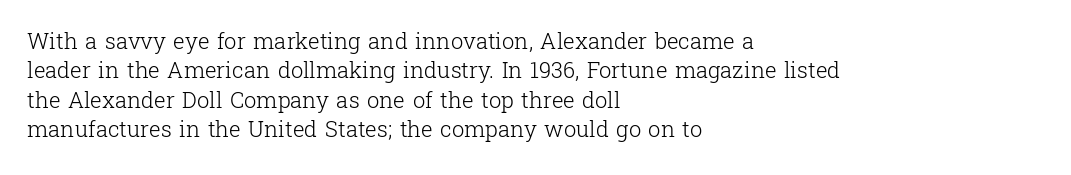
Caption: face not bold, strokes unweighted. Whoever set this chose a conventional vertical rhythm. This sample uses plain, unmodified letter spacing. The lettering stays uniformly vertical, giving the passage a roman look. Rule under the text: the space is simply empty.
